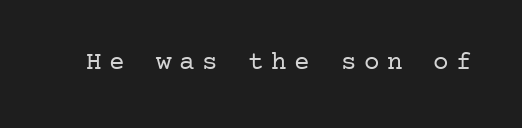
Q: Is the text bold? A: No.
Q: Is the text italic (slanted)? A: No, it is upright.
Q: Is the text underlined? A: No.
Q: Is the spacing between letters normal or unusually wide? A: Unusually wide.
